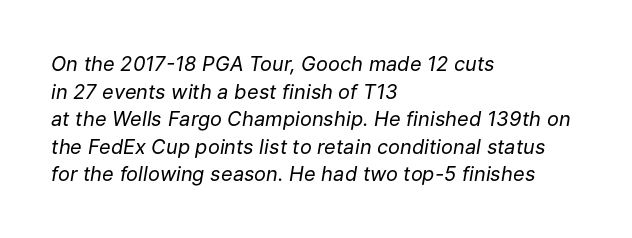
Q: Is the text bold? A: No.
Q: Is the text italic (slanted)? A: Yes, it leans right by about 9 degrees.
Q: Is the text underlined? A: No.
Q: How is the paragraph aligned? A: Left-aligned.
Q: Is the spacing between letters normal or unusually wide? A: Normal.
Q: Is the spacing between lines tight, normal or loose? A: Normal.
